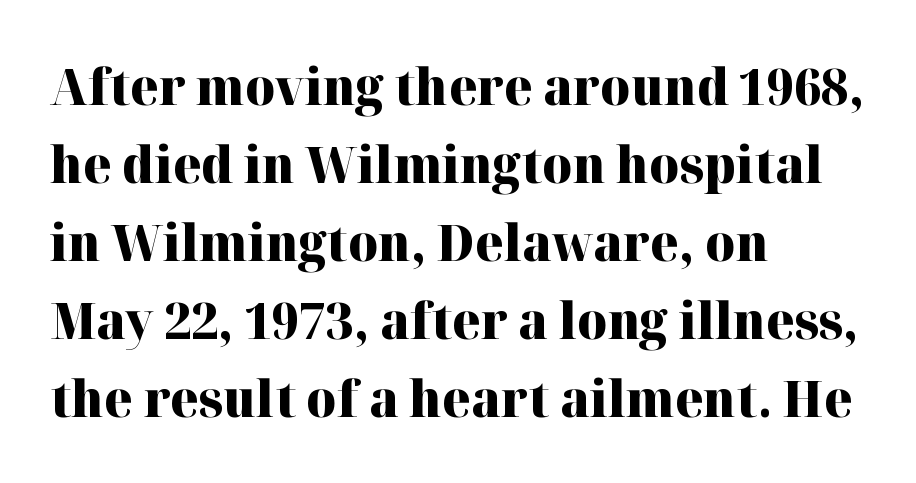
This is the regular roman posture of the typeface. Where is the straight margin? On the left. Short note: letters normally spaced. The space between consecutive lines is moderate. The rendering shows small feet on the letterforms — a serif design.
